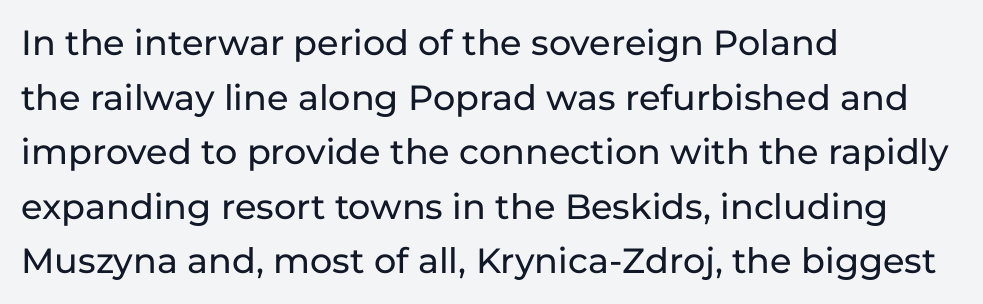
{"serif": "no", "italic": "no", "width": "normal", "stroke_contrast": "low", "x_height": "medium", "monospaced": "no", "underline": "no", "align": "left", "line_spacing": "normal", "line_spacing_ratio": 1.56, "letter_spacing": "normal", "letter_spacing_em": 0.0, "glyph_px": 35}
